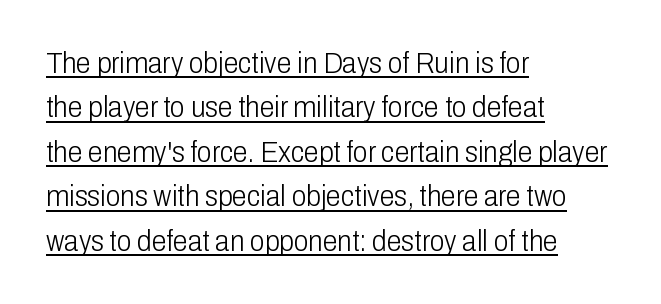
The image shows 30 px light, condensed sans-serif type, upright; set left-aligned, normal line spacing (1.48x), normal letter spacing, underlined; low stroke contrast and a medium x-height.
